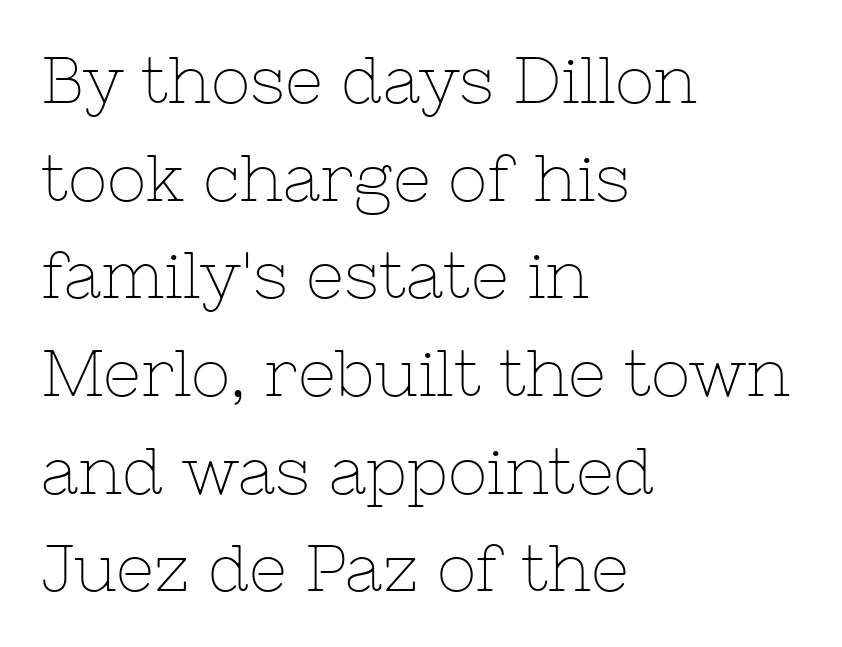
The typography opts for an upright posture over an oblique one. This rendering leaves character spacing at its baseline value. Is this a sans? No — the strokes have serifs. Vertically, the passage feels balanced, rows spaced as you'd expect.
